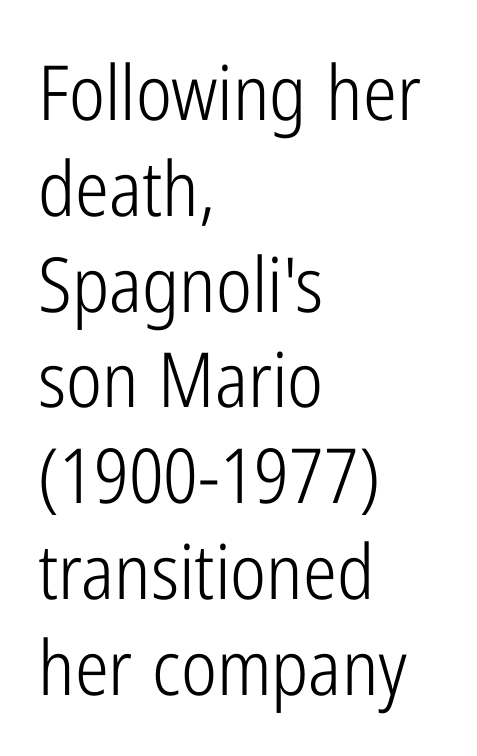
Q: Is the text bold? A: No.
Q: Is the text italic (slanted)? A: No, it is upright.
Q: Is the typeface a serif or a sans-serif typeface? A: Sans-serif.
Q: Is the text underlined? A: No.
Q: How is the paragraph aligned? A: Left-aligned.
Q: Is the spacing between letters normal or unusually wide? A: Normal.
Q: Is the spacing between lines tight, normal or loose? A: Normal.
Q: Width (condensed, normal, or wide)? A: Condensed.
Q: Stroke contrast? A: Low.
Q: x-height? A: Medium.
Q: Monospaced? A: No.
